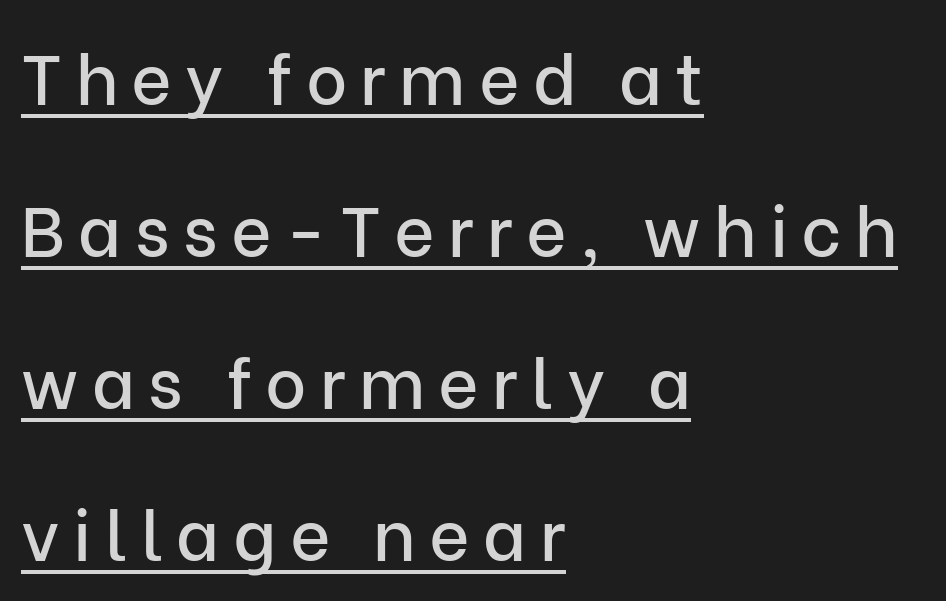
Q: Is the text italic (slanted)? A: No, it is upright.
Q: Is the typeface a serif or a sans-serif typeface? A: Sans-serif.
Q: Is the text underlined? A: Yes.
Q: How is the paragraph aligned? A: Left-aligned.
Q: Is the spacing between lines tight, normal or loose? A: Loose.
Q: Width (condensed, normal, or wide)? A: Normal.
Q: Stroke contrast? A: Low.
Q: x-height? A: Medium.
Q: Monospaced? A: No.
